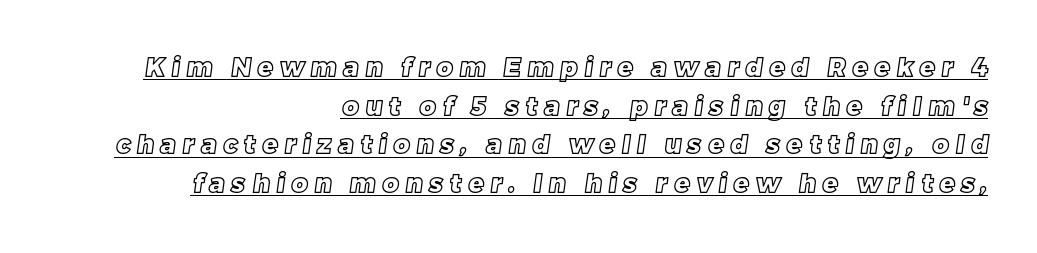
Each word looks stretched out because of the extra space between its letters. Summary of vertical rhythm: regular, with standard interline spacing. Each line of the rendering has a horizontal stroke beneath the glyphs. The lines are quadded right.
